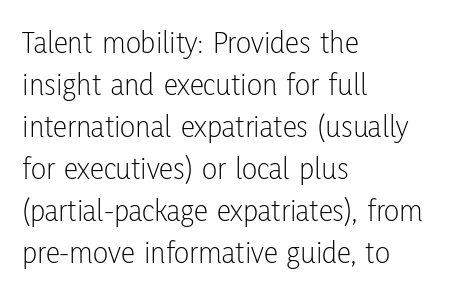
Q: Is the text bold? A: No.
Q: Is the text italic (slanted)? A: No, it is upright.
Q: Is the typeface a serif or a sans-serif typeface? A: Sans-serif.
Q: Is the text underlined? A: No.
Q: How is the paragraph aligned? A: Left-aligned.
Q: Is the spacing between letters normal or unusually wide? A: Normal.
Q: Is the spacing between lines tight, normal or loose? A: Normal.
Q: Width (condensed, normal, or wide)? A: Condensed.
Q: Stroke contrast? A: Low.
Q: x-height? A: Medium.
Q: Monospaced? A: No.
